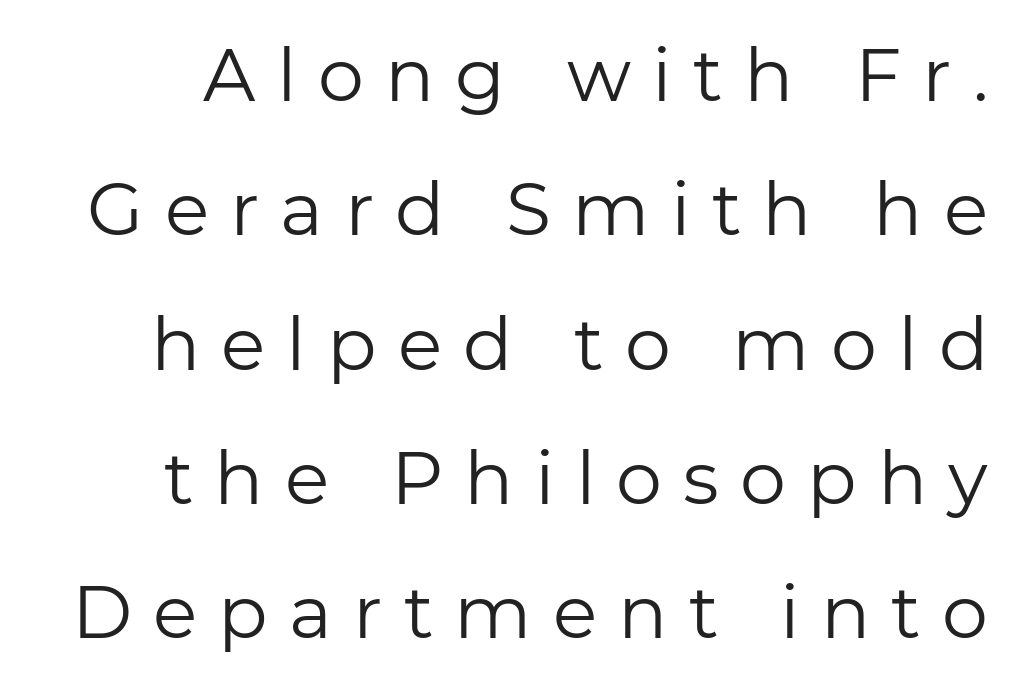
Q: Is the text bold? A: No.
Q: Is the text italic (slanted)? A: No, it is upright.
Q: Is the typeface a serif or a sans-serif typeface? A: Sans-serif.
Q: Is the text underlined? A: No.
Q: Is the spacing between letters normal or unusually wide? A: Unusually wide.
Q: Width (condensed, normal, or wide)? A: Normal.
Q: Stroke contrast? A: Low.
Q: x-height? A: Medium.
Q: Monospaced? A: No.
